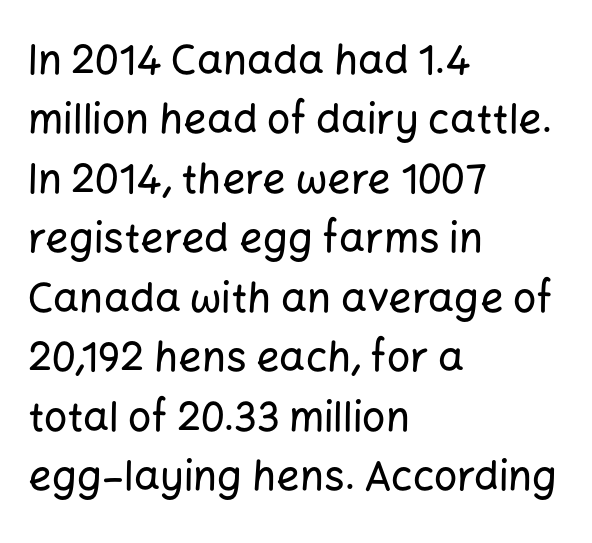
The image shows 41 px sans-serif type, upright; set left-aligned, normal line spacing (1.45x), normal letter spacing, not underlined; low stroke contrast and a medium x-height.
